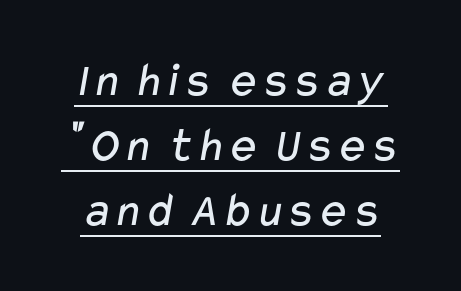
This is not heavy type; no bold has been used. The passage shown has conventional tracking throughout. Is this a sans? Yes — the strokes have no serifs. You could not count columns in this text — the font is proportionally spaced.
